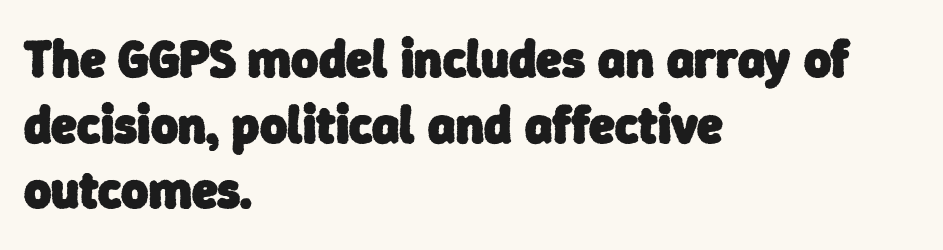
{"serif": "no", "bold": "yes", "weight": "heavy", "width": "normal", "stroke_contrast": "low", "x_height": "medium", "monospaced": "no", "underline": "no", "align": "left", "line_spacing": "normal", "line_spacing_ratio": 1.26, "letter_spacing": "normal", "letter_spacing_em": 0.0, "glyph_px": 52}
